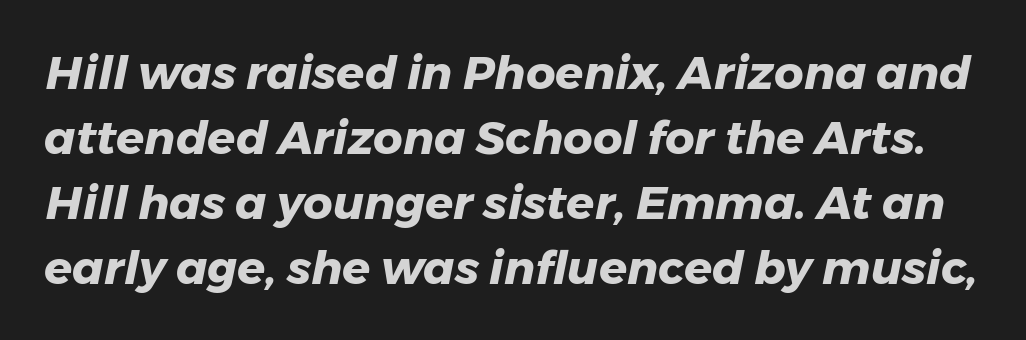
Q: Is the text bold? A: Yes.
Q: Is the text italic (slanted)? A: Yes, it leans right by about 11 degrees.
Q: Is the text underlined? A: No.
Q: Is the spacing between letters normal or unusually wide? A: Normal.
Q: Is the spacing between lines tight, normal or loose? A: Normal.
Q: Width (condensed, normal, or wide)? A: Normal.
Q: Stroke contrast? A: Low.
Q: x-height? A: Medium.
Q: Monospaced? A: No.
